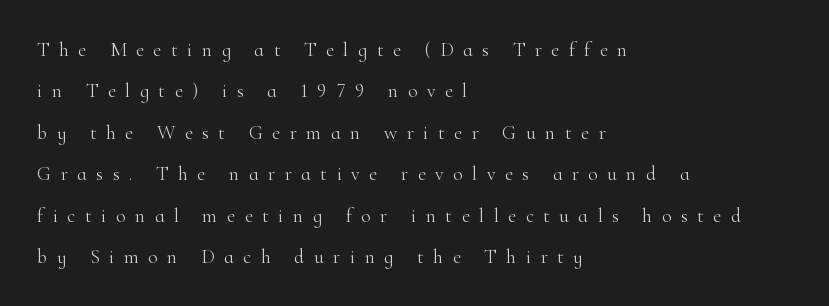
Underlining? Definitely not there. Horizontal alignment here is leftward, the default for most running prose. Someone cranked the tracking dial way up on this one. The cut favours lightness, reaching ordinary text weight at its darkest.
